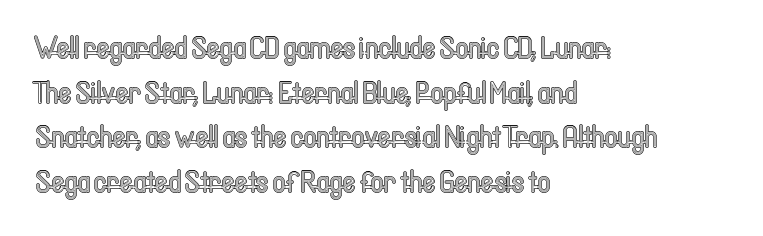
Is the block centered? No — it sits flush against the left margin. Note the varied advance widths — an 'i' is clearly narrower than an 'm'. Glyph-to-glyph distance matches everyday printed text. Quick note: interline space is typical. Rule under the text: the space is simply empty. Italic: no, the glyphs are upright roman.
